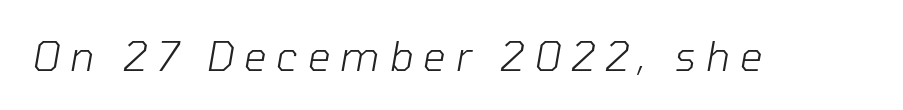
Q: Is the text bold? A: No.
Q: Is the text italic (slanted)? A: Yes, it leans right by about 10 degrees.
Q: Is the text underlined? A: No.
Q: Is the spacing between letters normal or unusually wide? A: Unusually wide.
Q: Width (condensed, normal, or wide)? A: Normal.
Q: Stroke contrast? A: Low.
Q: x-height? A: Medium.
Q: Monospaced? A: No.
